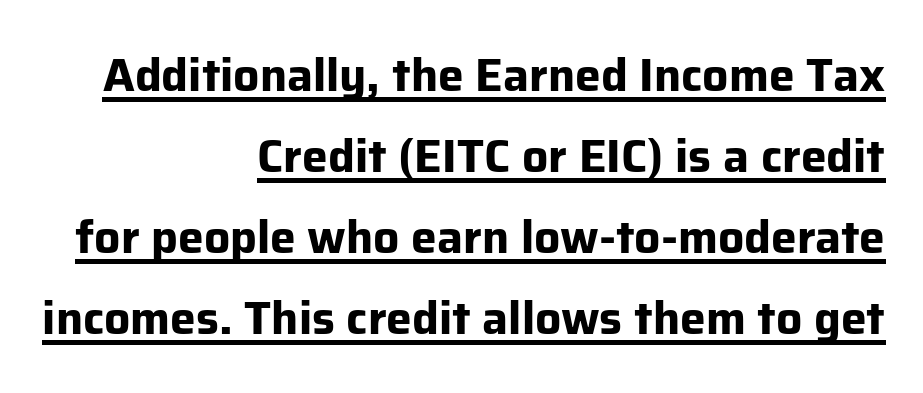
Q: Is the text bold? A: Yes.
Q: Is the text italic (slanted)? A: No, it is upright.
Q: Is the typeface a serif or a sans-serif typeface? A: Sans-serif.
Q: Is the text underlined? A: Yes.
Q: How is the paragraph aligned? A: Right-aligned.
Q: Is the spacing between letters normal or unusually wide? A: Normal.
Q: Width (condensed, normal, or wide)? A: Normal.
Q: Stroke contrast? A: Low.
Q: x-height? A: Medium.
Q: Monospaced? A: No.
